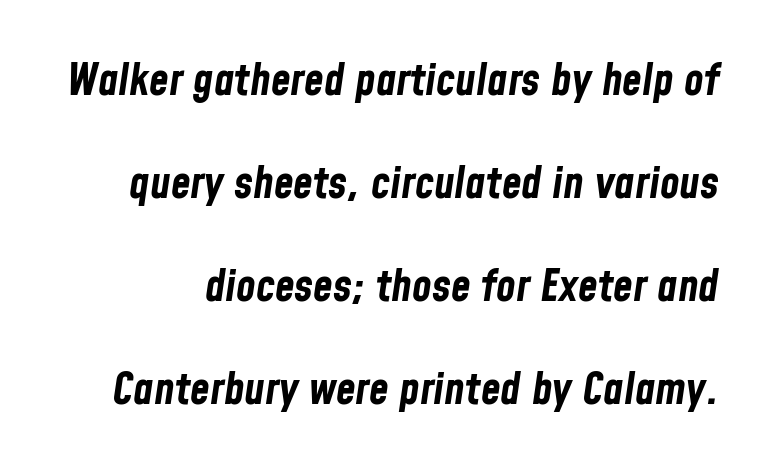
Q: Is the text bold? A: Yes.
Q: Is the text italic (slanted)? A: Yes, it leans right by about 8 degrees.
Q: Is the text underlined? A: No.
Q: Is the spacing between letters normal or unusually wide? A: Normal.
Q: Is the spacing between lines tight, normal or loose? A: Loose.
Q: Width (condensed, normal, or wide)? A: Condensed.
Q: Stroke contrast? A: Low.
Q: x-height? A: Medium.
Q: Monospaced? A: No.
